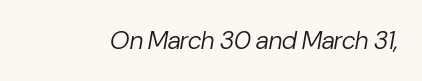
The image shows 25 px text type, italic (leaning right); set normal letter spacing, not underlined.
